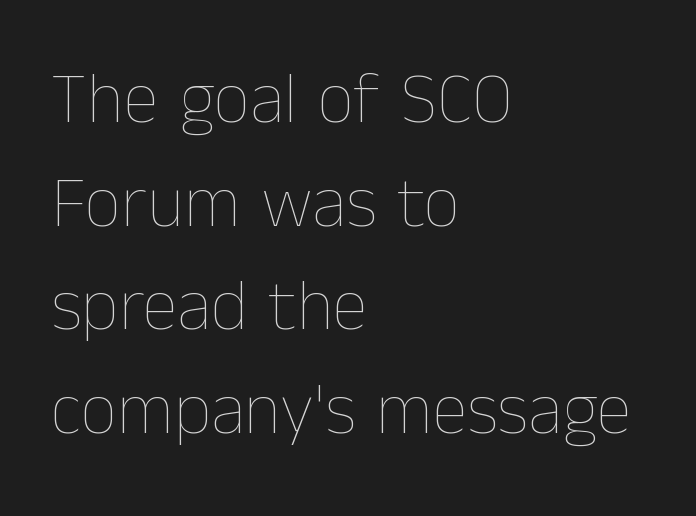
The image shows 72 px thin type, upright; set left-aligned, normal line spacing (1.44x), normal letter spacing, not underlined; low stroke contrast and a medium x-height.
